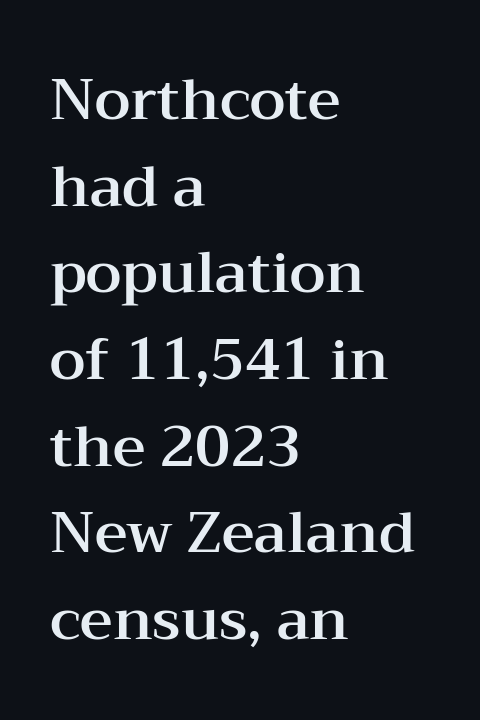
The image shows 57 px wide serif type, upright; set left-aligned, normal line spacing (1.52x), normal letter spacing, not underlined; medium stroke contrast and a medium x-height.
